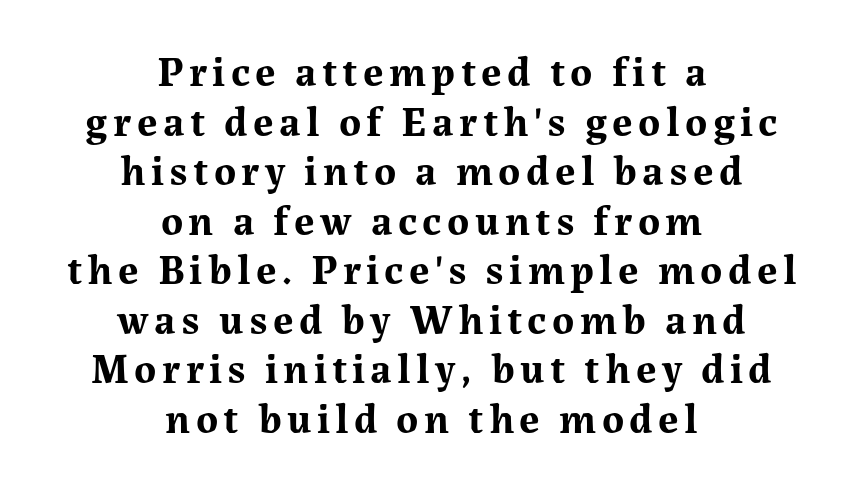
Ordinary non-slanted type is in use. Are there feet on the stems? There are — it's a serif. Summary of weight: heavy, a full bold. These lines are rendered in a variable-pitch font.
